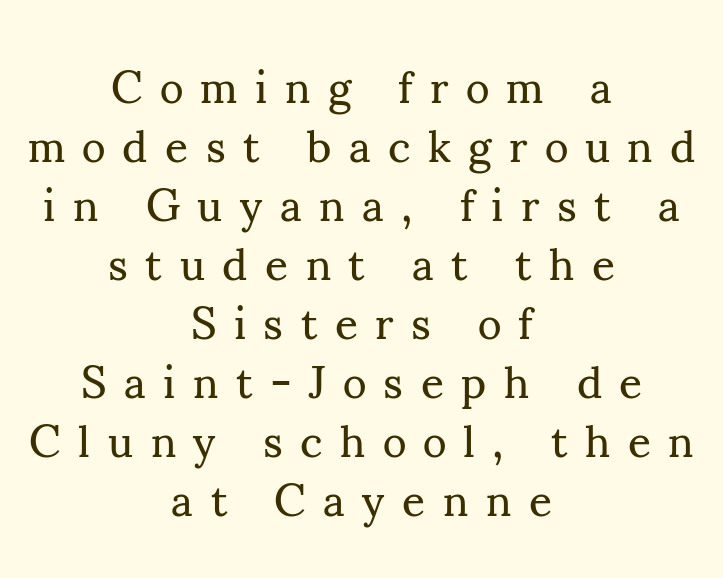
Here the designer chose a conventional face with non-uniform glyph widths. Tracking here is generous; glyphs stand well apart from one another. What's the leading like? Ordinary, nothing unusual. Weight: regular or lighter. Style check: upright.
